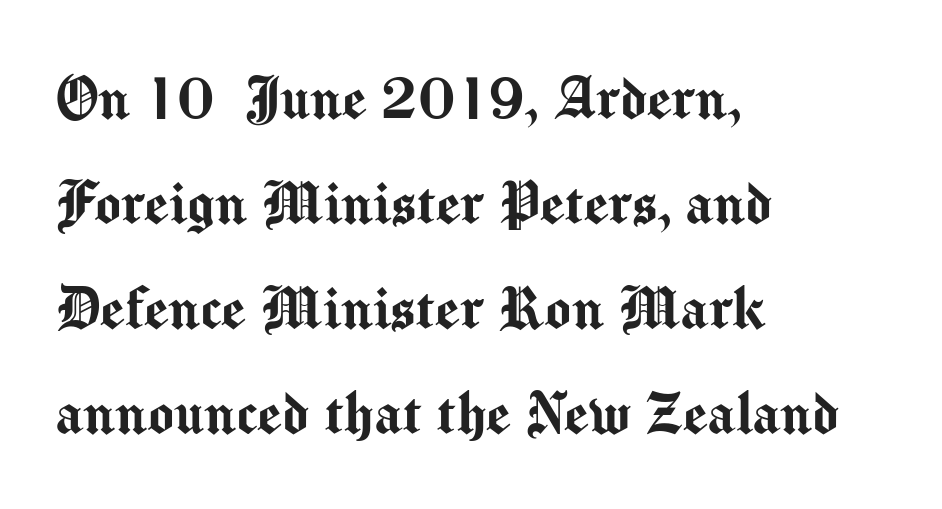
{"serif": "no", "italic": "no", "width": "normal", "stroke_contrast": "medium", "x_height": "medium", "monospaced": "no", "underline": "no", "align": "left", "line_spacing": "normal", "line_spacing_ratio": 1.52, "letter_spacing": "normal", "letter_spacing_em": 0.0, "glyph_px": 69}
